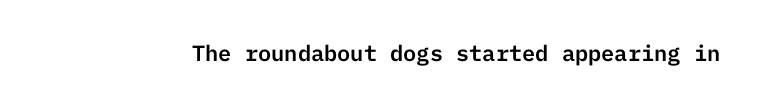
The image shows 22 px text type, upright; set normal letter spacing, not underlined.
